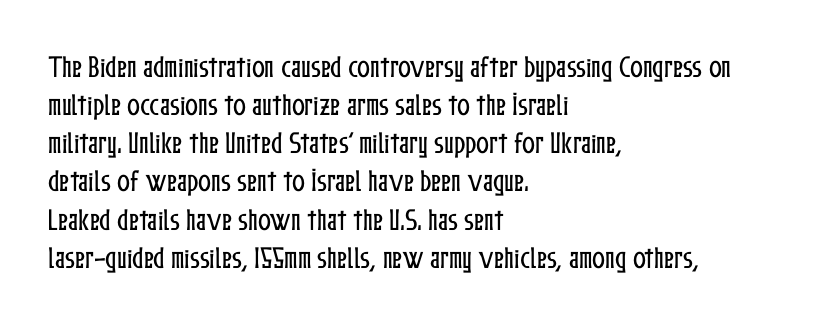
{"italic": "no", "underline": "no", "align": "left", "line_spacing": "normal", "line_spacing_ratio": 1.59, "letter_spacing": "normal", "letter_spacing_em": 0.0, "glyph_px": 24}
